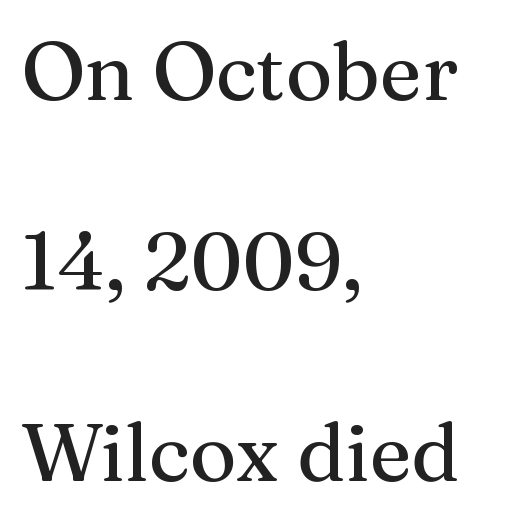
The image shows 80 px serif type, upright; set left-aligned, loose line spacing (2.38x), normal letter spacing, not underlined; medium stroke contrast and a medium x-height.
